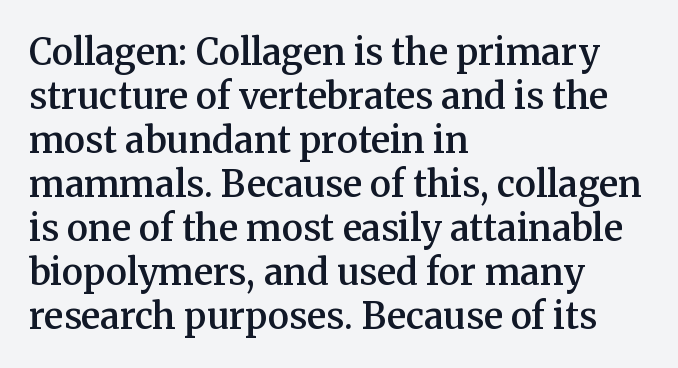
Which margin do the lines hug? The left one — the right edge is uneven. When letters stand straight like this, we call the style roman or upright. The gaps between neighbouring characters are ordinary and unremarkable. Character widths vary here, with narrow letters taking less room than wide ones. Each letter's strokes conclude with small projecting serifs.
